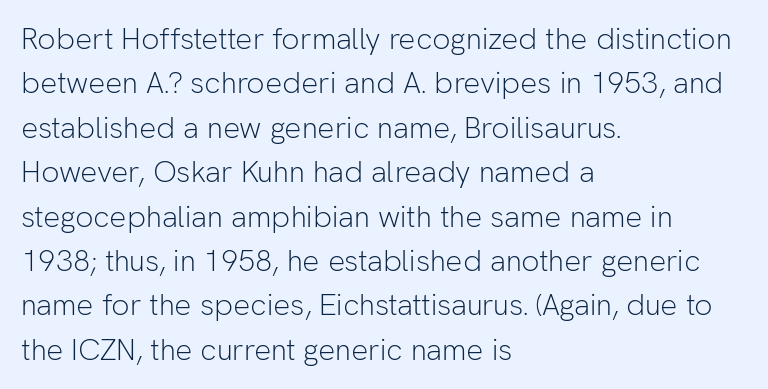
Q: Is the text bold? A: No.
Q: Is the text italic (slanted)? A: No, it is upright.
Q: Is the typeface a serif or a sans-serif typeface? A: Sans-serif.
Q: Is the text underlined? A: No.
Q: How is the paragraph aligned? A: Left-aligned.
Q: Is the spacing between letters normal or unusually wide? A: Normal.
Q: Is the spacing between lines tight, normal or loose? A: Normal.
Q: Width (condensed, normal, or wide)? A: Normal.
Q: Stroke contrast? A: Low.
Q: x-height? A: Medium.
Q: Monospaced? A: No.
